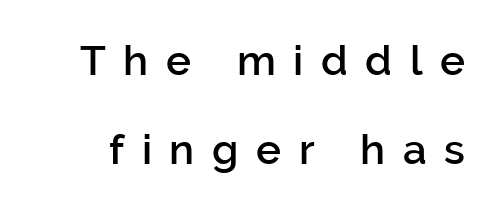
Weight: semibold (demi). Spacing verdict: proportional, widths tailored to each character. The typography opts for an upright posture over an oblique one. Regarding leading, the lines here are spaced well apart. Words float on clear page, feet unadorned. Caption: expanded tracking, letters set apart.
